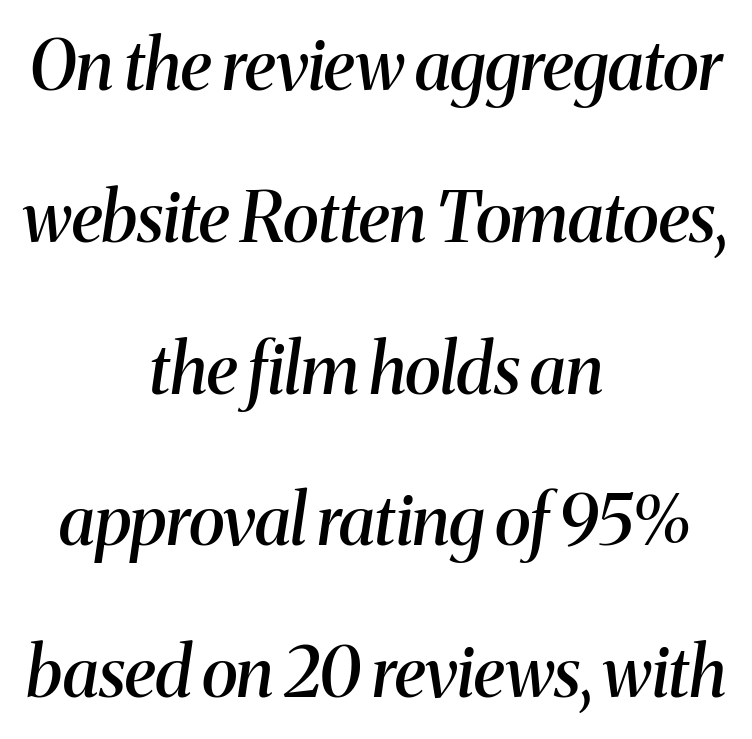
Q: Is the text bold? A: Semi-bold.
Q: Is the text italic (slanted)? A: Yes, it leans right by about 8 degrees.
Q: Is the typeface a serif or a sans-serif typeface? A: Serif.
Q: Is the text underlined? A: No.
Q: How is the paragraph aligned? A: Centered.
Q: Is the spacing between letters normal or unusually wide? A: Normal.
Q: Is the spacing between lines tight, normal or loose? A: Loose.
Q: Width (condensed, normal, or wide)? A: Normal.
Q: Stroke contrast? A: Medium.
Q: x-height? A: Medium.
Q: Monospaced? A: No.
